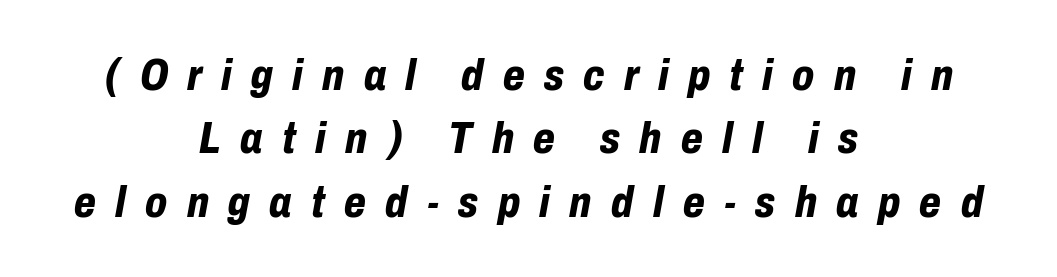
{"italic": "yes", "lean": "right", "slant_degrees": 10, "bold": "yes", "weight": "bold", "width": "condensed", "stroke_contrast": "low", "x_height": "medium", "monospaced": "no", "underline": "no", "align": "center", "line_spacing": "normal", "line_spacing_ratio": 1.41, "letter_spacing": "wide", "letter_spacing_em": 0.43, "glyph_px": 45}
